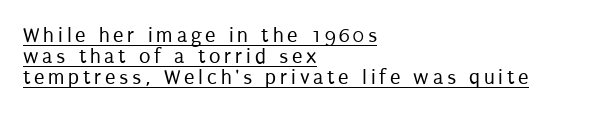
This is roman type, the default non-slanted kind. The passage is arranged the way most books set body copy — flush left. Regarding leading, the lines here are crowded together. The font sits on the lighter half of the weight spectrum, regular included. Emphasis is given by a line drawn under the lettering.
